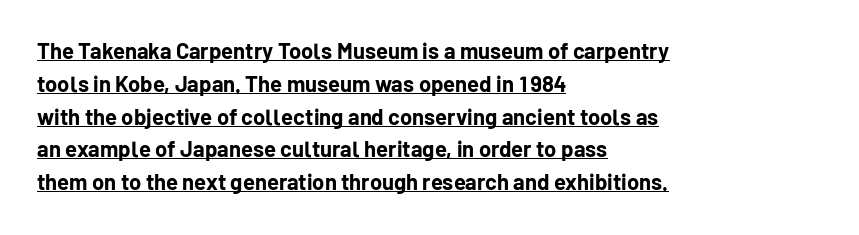
{"italic": "no", "bold": "yes", "underline": "yes", "align": "left", "line_spacing": "normal", "line_spacing_ratio": 1.49, "letter_spacing": "normal", "letter_spacing_em": 0.0, "glyph_px": 22}
